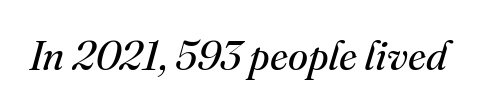
The image shows 41 px regular-weight serif type, italic (leaning right); set normal letter spacing, not underlined; medium stroke contrast and a small x-height.
